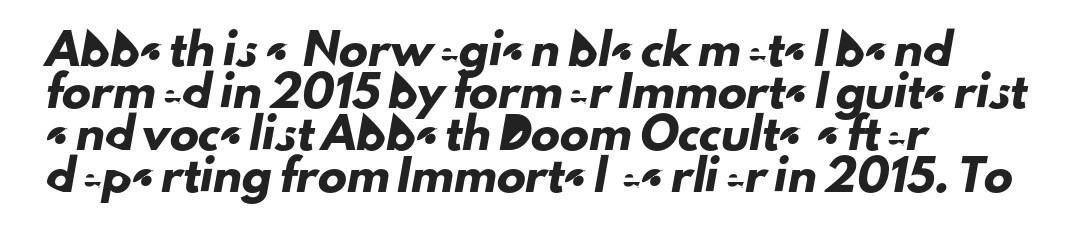
Each letter keeps its own natural width here, so spacing adapts to shape. You can tell from the bare stems that sans-serif type was used. Glance below the letters and you will spot only blank space. Every row of glyphs begins at an identical x-position on the left. The letterforms sit shoulder to shoulder at normal distance.
